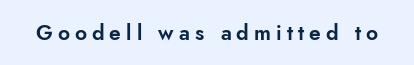
Any mark beneath the type? The region is blank. The specimen reads as upright at a glance. The tracking jumps out immediately: characters are airy and widely separated.
